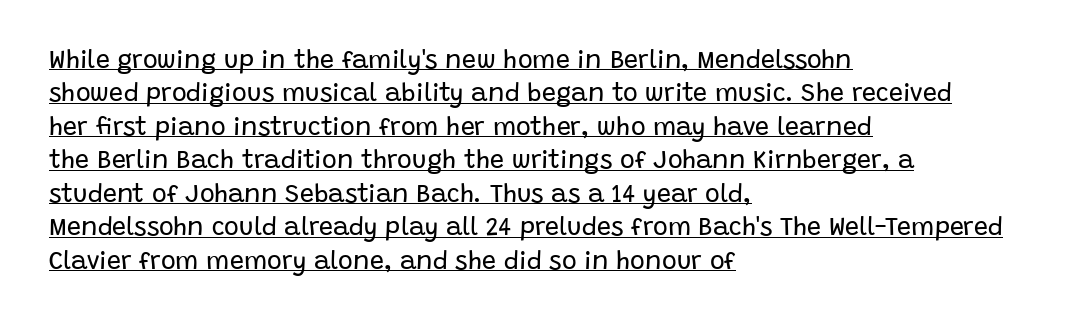
The image shows 25 px text type, upright; set left-aligned, normal line spacing (1.34x), normal letter spacing, underlined.
